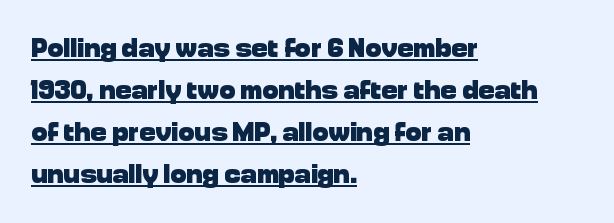
Whoever set this chose a conventional vertical rhythm. A typographer would call this underscored text. This is the regular roman posture of the typeface. This sample uses plain, unmodified letter spacing. Is the type bold? Yes — the strokes are clearly thick and heavy.
